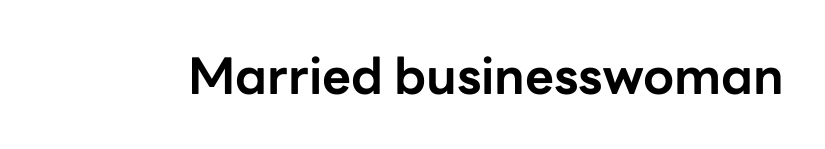
{"serif": "no", "italic": "no", "bold": "yes", "weight": "bold", "width": "normal", "stroke_contrast": "low", "x_height": "medium", "monospaced": "no", "underline": "no", "letter_spacing": "normal", "letter_spacing_em": 0.0, "glyph_px": 50}
